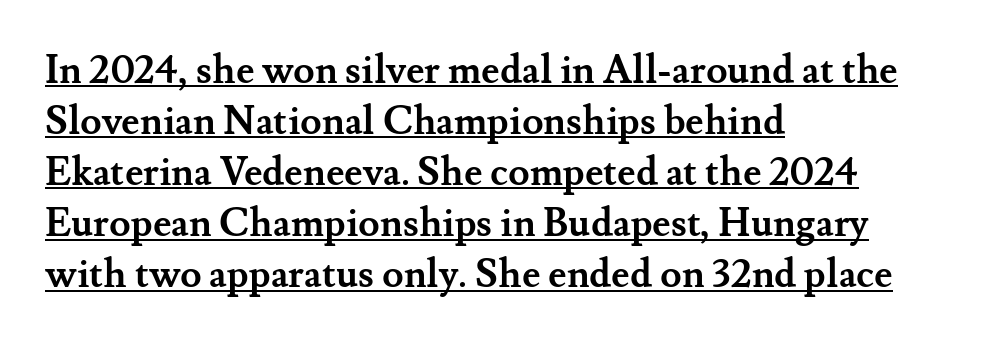
Plenty of ink on the page — the face is bold. In terms of leading, this rendering sits right in the middle. The passage is arranged the way most books set body copy — flush left. Tall strokes in this sample are plumb rather than angled.
